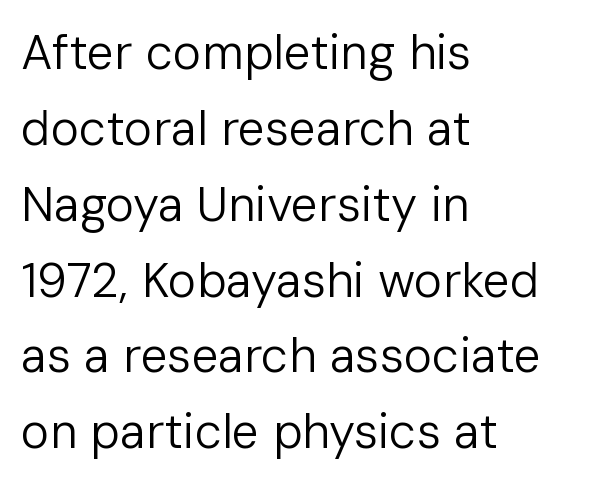
The specimen reads as upright at a glance. Is the stroke heavy? The answer is a plain regular-or-lighter. Any mark beneath the type? The region is blank. Interline gaps are of average width in this sample.
